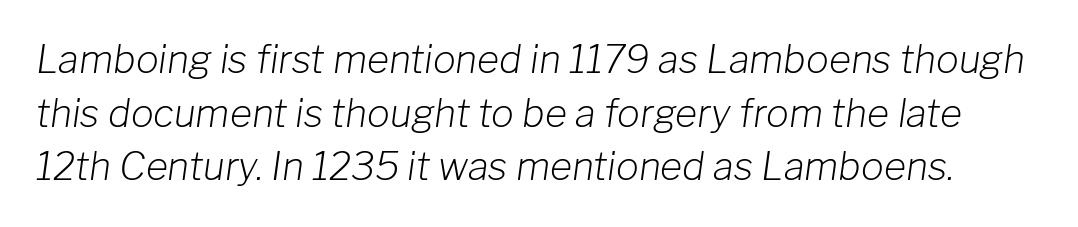
{"italic": "yes", "lean": "right", "slant_degrees": 8, "bold": "no", "weight": "light", "width": "normal", "stroke_contrast": "low", "x_height": "medium", "monospaced": "no", "underline": "no", "line_spacing": "normal", "line_spacing_ratio": 1.41, "letter_spacing": "normal", "letter_spacing_em": 0.0, "glyph_px": 38}
